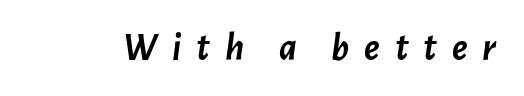
{"italic": "yes", "lean": "right", "slant_degrees": 7, "bold": "yes", "weight": "semibold", "width": "normal", "stroke_contrast": "low", "x_height": "medium", "monospaced": "no", "underline": "no", "letter_spacing": "wide", "letter_spacing_em": 0.38, "glyph_px": 39}
